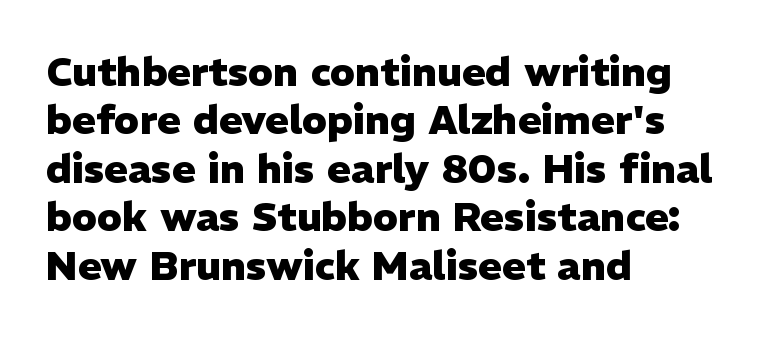
Q: Is the text bold? A: Yes.
Q: Is the text italic (slanted)? A: No, it is upright.
Q: Is the typeface a serif or a sans-serif typeface? A: Sans-serif.
Q: Is the text underlined? A: No.
Q: How is the paragraph aligned? A: Left-aligned.
Q: Is the spacing between letters normal or unusually wide? A: Normal.
Q: Width (condensed, normal, or wide)? A: Normal.
Q: Stroke contrast? A: Low.
Q: x-height? A: Medium.
Q: Monospaced? A: No.
